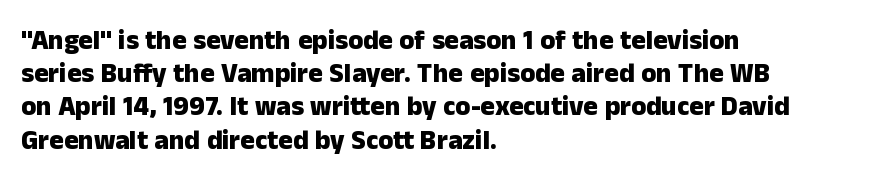
{"italic": "no", "bold": "yes", "underline": "no", "align": "left", "line_spacing_ratio": 1.23, "letter_spacing": "normal", "letter_spacing_em": 0.0, "glyph_px": 27}
